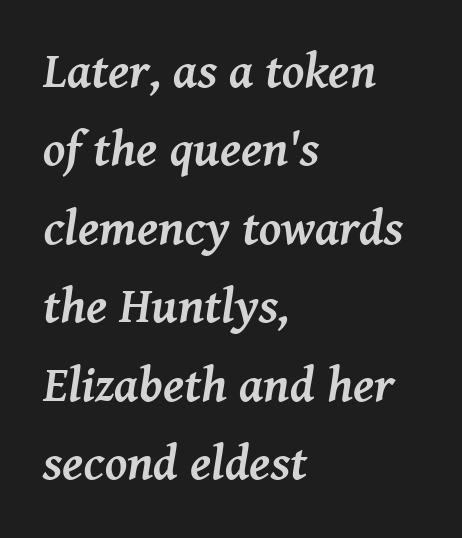
The image shows 50 px semibold serif type, italic (leaning right); set left-aligned, normal line spacing (1.57x), normal letter spacing, not underlined; medium stroke contrast and a medium x-height.
